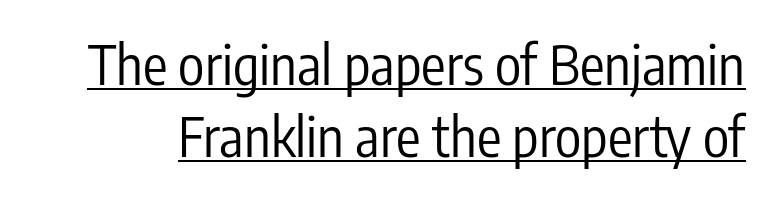
This sample uses an upright cut, with every glyph sitting square on the baseline. The letters advance in unequal steps, a hallmark of proportional type. Spacing between characters is what you'd get straight out of the box. The string is rendered with underlining switched on. Vertical spacing — default. Regarding serifs, this sample does without them.
